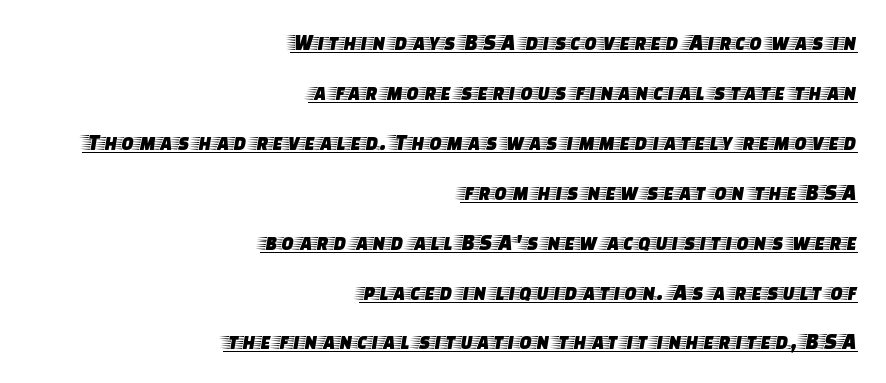
{"underline": "yes", "align": "right", "line_spacing": "loose", "line_spacing_ratio": 2.17, "letter_spacing": "normal", "letter_spacing_em": 0.0, "glyph_px": 23}
